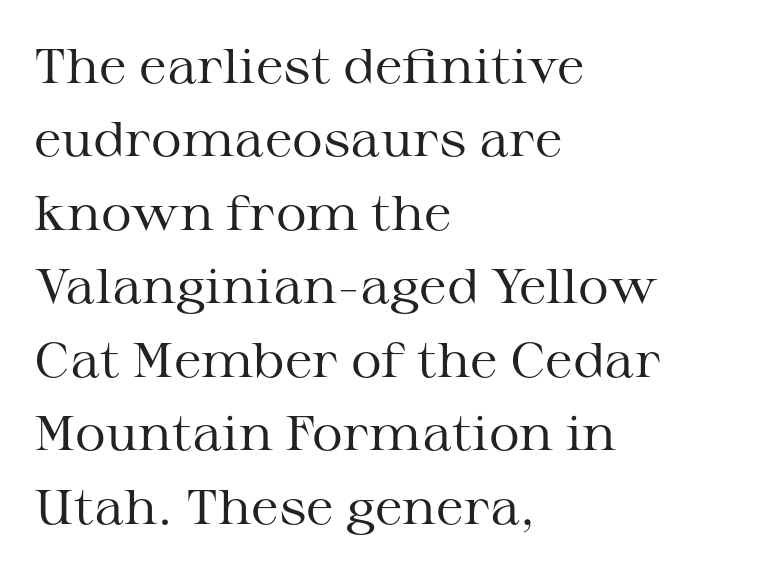
Tracking here is standard; glyphs follow each other at the usual distance. The lines are quadded left. Classification — serif. Honestly, there is no underline to notice here at all. This block has exactly the height ordinary leading produces.
